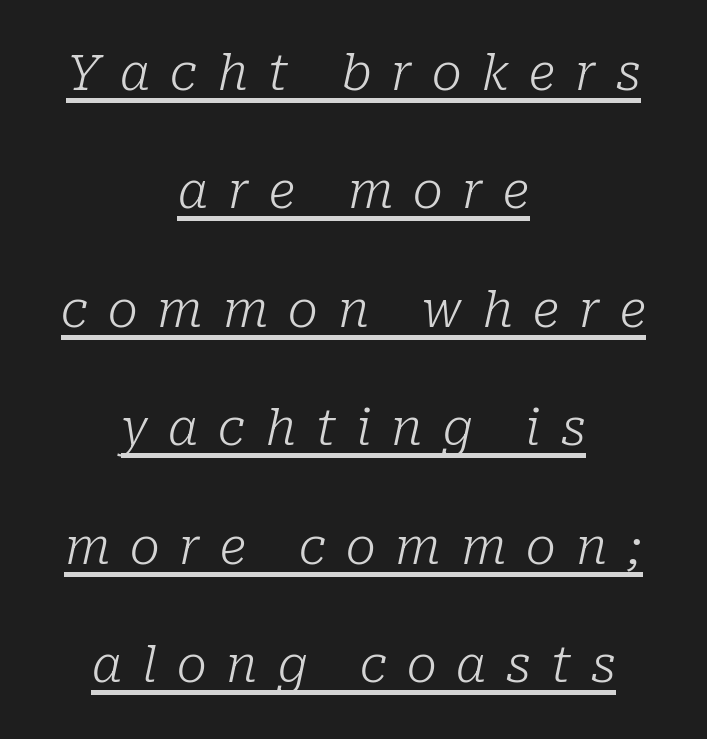
The image shows 50 px light serif type, italic (leaning right); set centered, loose line spacing (2.37x), unusually wide letter spacing (+0.4 em), underlined; low stroke contrast and a medium x-height.
